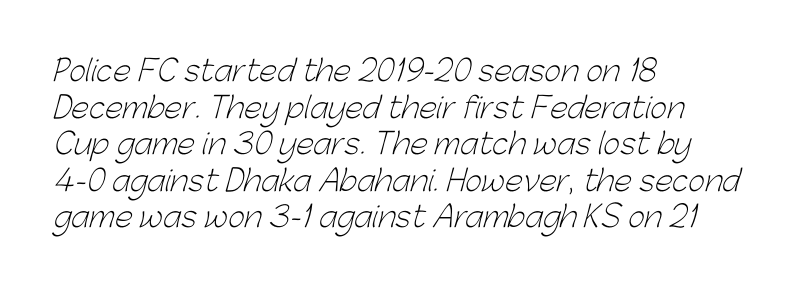
Looks like regular typesetting: each glyph gets only the width it needs. This rendering features lettering with no underline. Whoever set this chose a conventional vertical rhythm. The rendering keeps characters at their native spacing. Does the type have serifs? No, each stem ends abruptly. Casual observation: everything's shoved over to the left.
